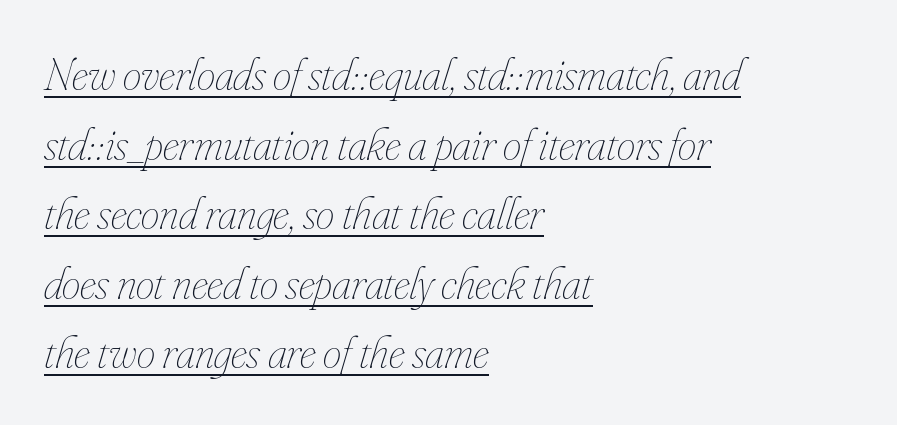
The weight would be labelled regular, book, light, or lighter still. In terms of posture, this sample is oblique. Tracking here is standard; glyphs follow each other at the usual distance. Each line of the rendering has a horizontal stroke beneath the glyphs. Casual observation: everything's shoved over to the left. The passage shown is typed in a proportional face where columns would drift.
